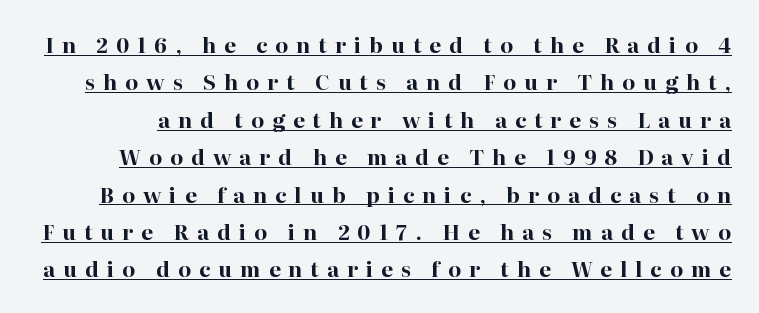
The image shows 21 px bold type, upright; set line spacing 1.78x, unusually wide letter spacing (+0.38 em), underlined.
